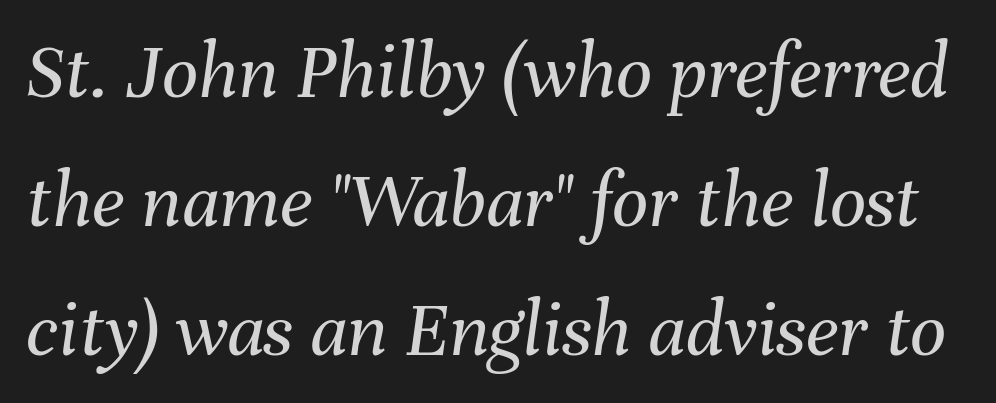
The image shows 80 px regular-weight type, italic (leaning right); set normal line spacing (1.61x), normal letter spacing, not underlined; medium stroke contrast and a medium x-height.
